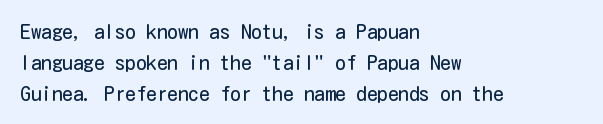
The image shows 21 px text type, upright; set left-aligned, normal line spacing (1.47x), normal letter spacing, not underlined.
